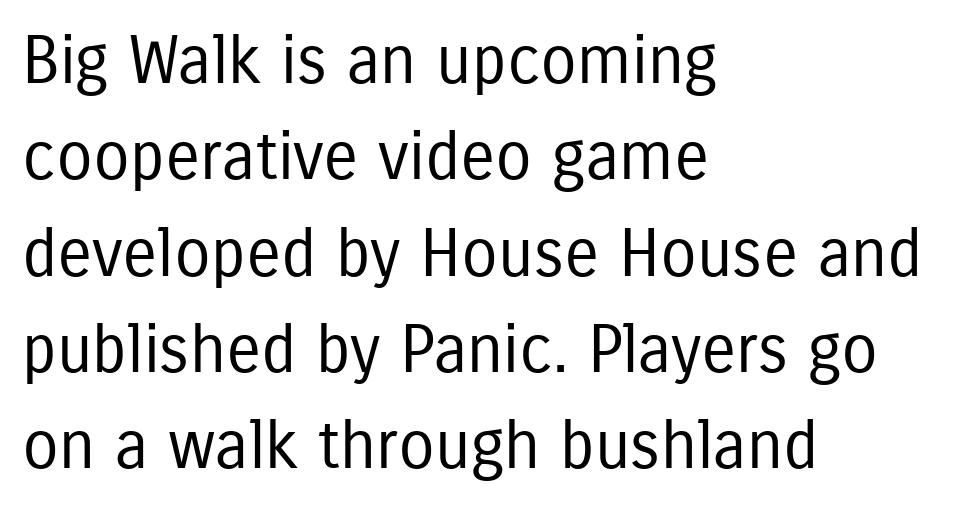
Q: Is the text bold? A: No.
Q: Is the text italic (slanted)? A: No, it is upright.
Q: Is the typeface a serif or a sans-serif typeface? A: Sans-serif.
Q: Is the text underlined? A: No.
Q: How is the paragraph aligned? A: Left-aligned.
Q: Is the spacing between letters normal or unusually wide? A: Normal.
Q: Is the spacing between lines tight, normal or loose? A: Normal.
Q: Width (condensed, normal, or wide)? A: Condensed.
Q: Stroke contrast? A: Low.
Q: x-height? A: Medium.
Q: Monospaced? A: No.
